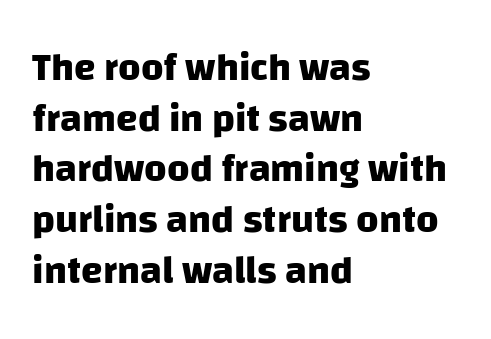
{"serif": "no", "bold": "yes", "weight": "heavy", "width": "normal", "stroke_contrast": "low", "x_height": "large", "monospaced": "no", "underline": "no", "align": "left", "line_spacing": "normal", "line_spacing_ratio": 1.3, "letter_spacing": "normal", "letter_spacing_em": 0.0, "glyph_px": 39}
